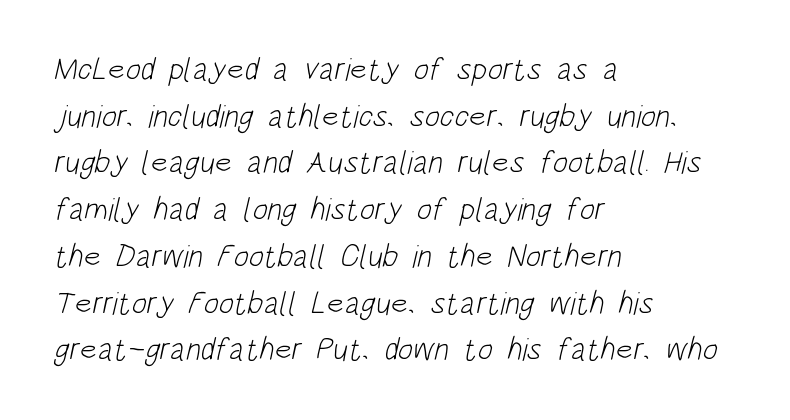
The image shows 32 px light, condensed sans-serif type; set left-aligned, normal line spacing (1.46x), normal letter spacing, not underlined; low stroke contrast and a large x-height.
